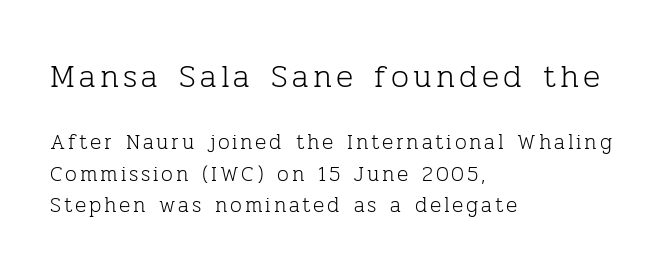
The image shows 32 px light serif type, upright; set left-aligned, normal line spacing (1.51x), not underlined; the first (top) block is 1.52x larger; low stroke contrast and a medium x-height.
